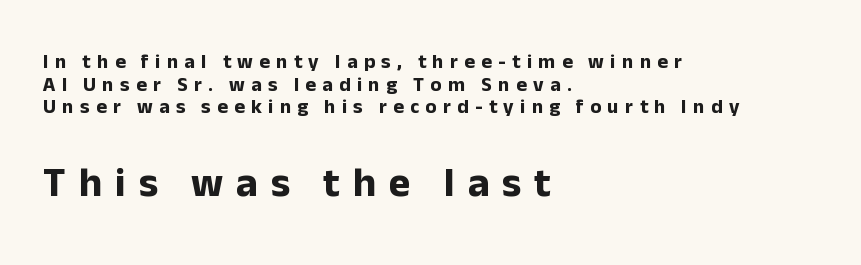
In terms of weight, the rendering is a true, heavy bold. A typesetter would mark this as roman, not italic. Observe the absence of serifs on each vertical stroke in this sample. In terms of letterspacing, this is a distinctly airy, spread setting. Letters rest on an invisible, unmarked baseline. The letters in the lower block stand taller than those in the block above.
